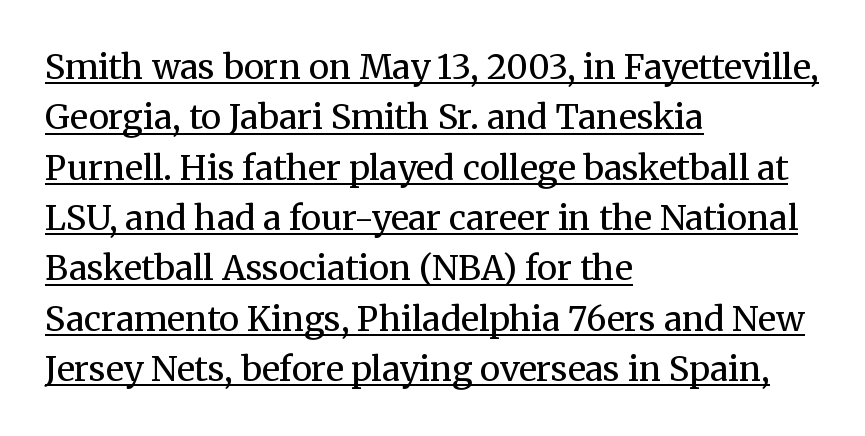
The image shows 34 px regular-weight serif type, upright; set left-aligned, normal line spacing (1.48x), normal letter spacing, underlined; medium stroke contrast and a medium x-height.
